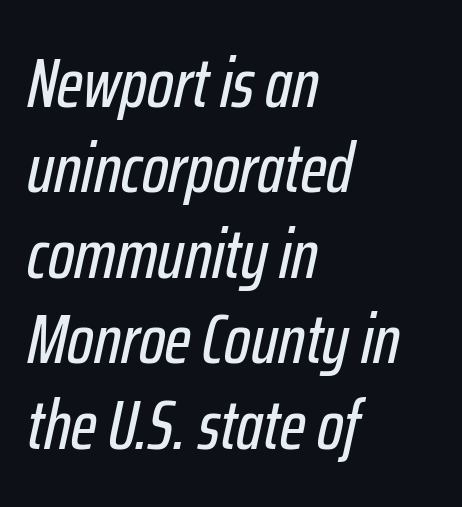
Q: Is the text italic (slanted)? A: Yes, it leans right by about 12 degrees.
Q: Is the text underlined? A: No.
Q: How is the paragraph aligned? A: Left-aligned.
Q: Is the spacing between letters normal or unusually wide? A: Normal.
Q: Width (condensed, normal, or wide)? A: Condensed.
Q: Stroke contrast? A: Low.
Q: x-height? A: Medium.
Q: Monospaced? A: No.
